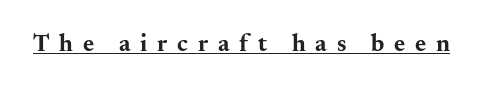
Q: Is the text bold? A: Yes.
Q: Is the text italic (slanted)? A: No, it is upright.
Q: Is the text underlined? A: Yes.
Q: Is the spacing between letters normal or unusually wide? A: Unusually wide.
